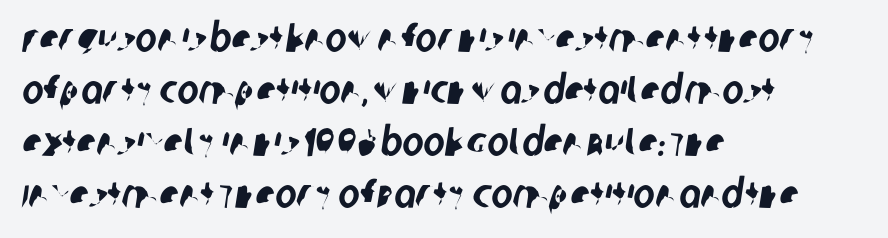
Interline gaps are of average width in this sample. Tracking value appears to be zero — textbook default spacing. Beneath every word, the page is bare. The font family rendered here belongs to the sans-serif group. Each letter keeps its own natural width here, so spacing adapts to shape.
